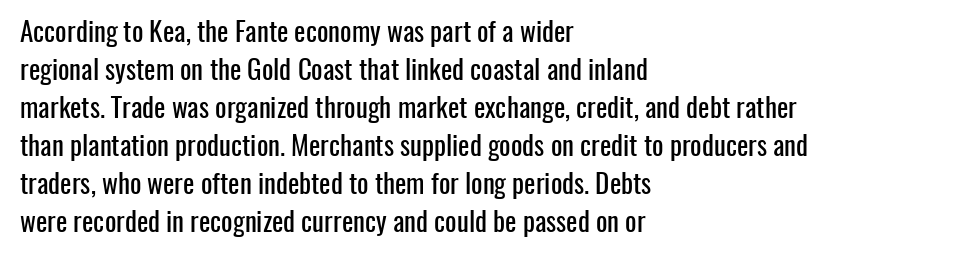
Q: Is the text italic (slanted)? A: No, it is upright.
Q: Is the text underlined? A: No.
Q: How is the paragraph aligned? A: Left-aligned.
Q: Is the spacing between letters normal or unusually wide? A: Normal.
Q: Is the spacing between lines tight, normal or loose? A: Normal.
